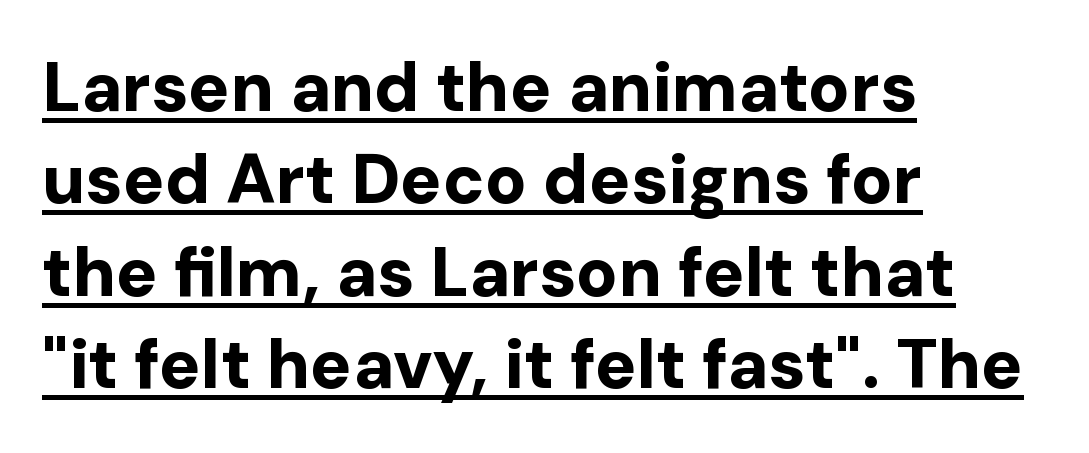
Q: Is the text bold? A: Yes.
Q: Is the text italic (slanted)? A: No, it is upright.
Q: Is the typeface a serif or a sans-serif typeface? A: Sans-serif.
Q: Is the text underlined? A: Yes.
Q: How is the paragraph aligned? A: Left-aligned.
Q: Is the spacing between letters normal or unusually wide? A: Normal.
Q: Is the spacing between lines tight, normal or loose? A: Normal.
Q: Width (condensed, normal, or wide)? A: Normal.
Q: Stroke contrast? A: Low.
Q: x-height? A: Medium.
Q: Monospaced? A: No.
